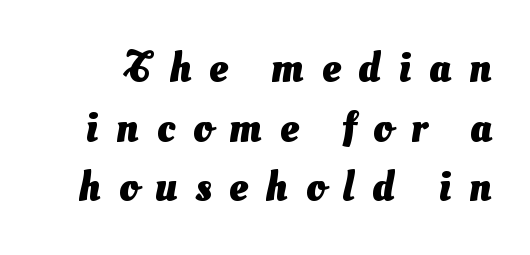
{"serif": "no", "bold": "yes", "weight": "heavy", "width": "normal", "stroke_contrast": "medium", "x_height": "small", "monospaced": "no", "underline": "no", "line_spacing": "normal", "line_spacing_ratio": 1.42, "letter_spacing": "wide", "letter_spacing_em": 0.42, "glyph_px": 42}
